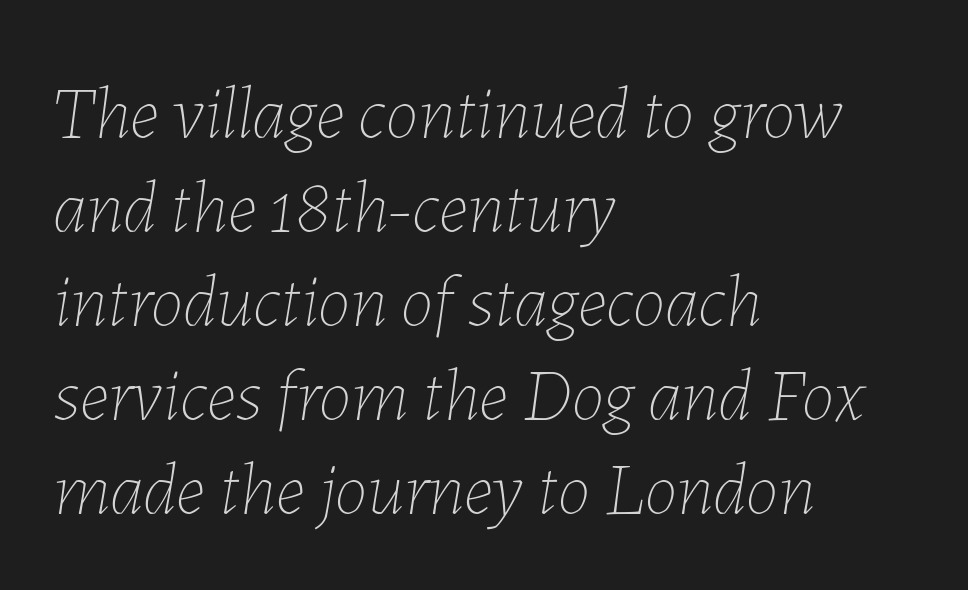
The image shows 74 px thin type, italic (leaning right); set left-aligned, normal line spacing (1.27x), normal letter spacing, not underlined; low stroke contrast and a medium x-height.
